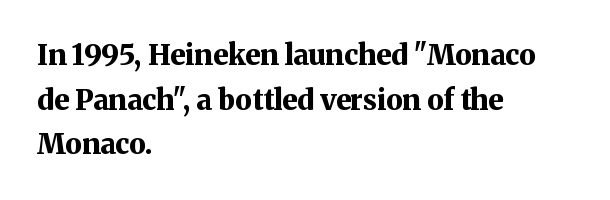
The image shows 28 px bold serif type, upright; set left-aligned, normal line spacing (1.59x), normal letter spacing, not underlined; medium stroke contrast and a medium x-height.
